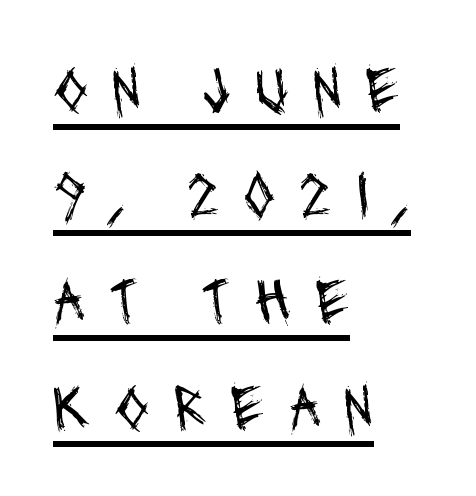
The image shows 63 px regular-weight, condensed sans-serif type; set left-aligned, normal line spacing (1.68x), unusually wide letter spacing (+0.37 em), underlined; medium stroke contrast and a large x-height.
